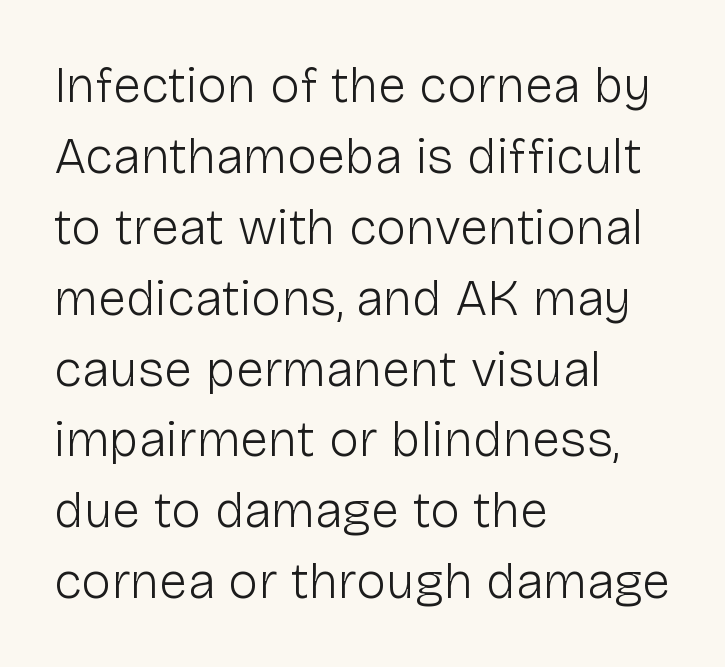
Q: Is the text bold? A: No.
Q: Is the text italic (slanted)? A: No, it is upright.
Q: Is the typeface a serif or a sans-serif typeface? A: Sans-serif.
Q: Is the text underlined? A: No.
Q: How is the paragraph aligned? A: Left-aligned.
Q: Is the spacing between letters normal or unusually wide? A: Normal.
Q: Is the spacing between lines tight, normal or loose? A: Normal.
Q: Width (condensed, normal, or wide)? A: Normal.
Q: Stroke contrast? A: Low.
Q: x-height? A: Medium.
Q: Monospaced? A: No.
